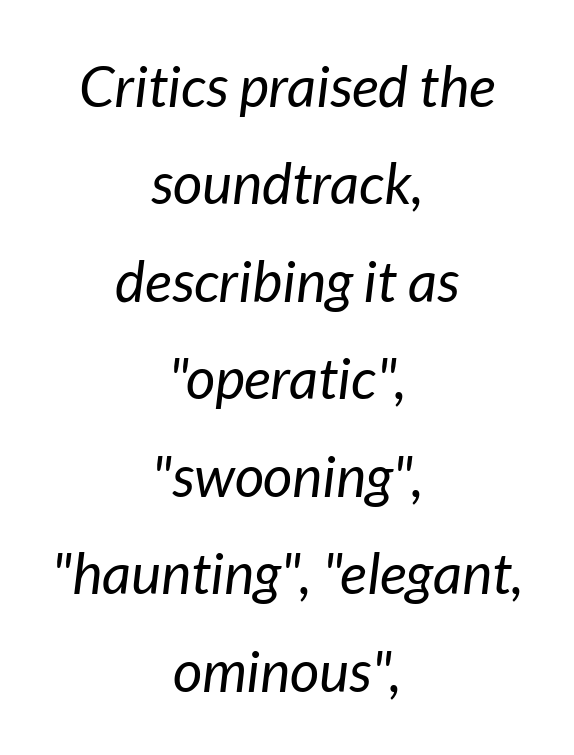
{"italic": "yes", "lean": "right", "slant_degrees": 7, "bold": "no", "weight": "regular", "width": "normal", "stroke_contrast": "low", "x_height": "medium", "monospaced": "no", "underline": "no", "align": "center", "line_spacing_ratio": 1.71, "letter_spacing": "normal", "letter_spacing_em": 0.0, "glyph_px": 57}
